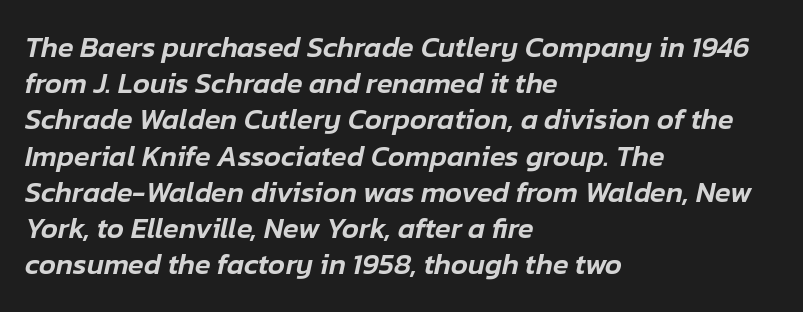
{"italic": "yes", "lean": "right", "slant_degrees": 12, "width": "normal", "stroke_contrast": "low", "x_height": "medium", "monospaced": "no", "underline": "no", "align": "left", "line_spacing": "normal", "line_spacing_ratio": 1.25, "letter_spacing": "normal", "letter_spacing_em": 0.0, "glyph_px": 29}
